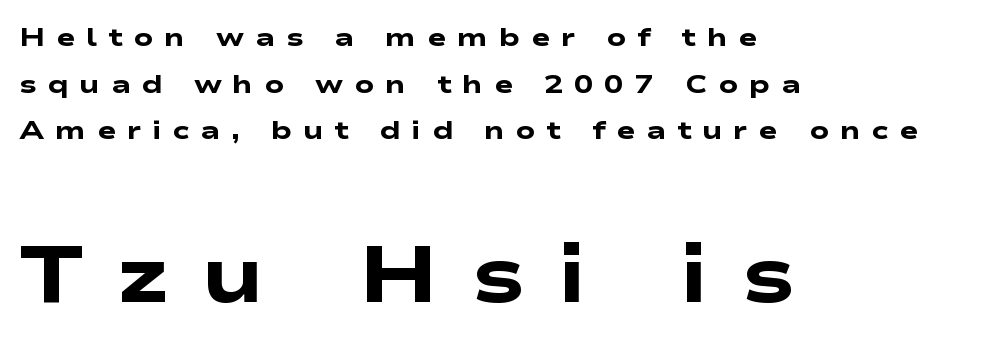
The image shows 79 px heavy, wide sans-serif type; set left-aligned, line spacing 1.79x, unusually wide letter spacing (+0.41 em), not underlined; the second (bottom) block is 3.04x larger; low stroke contrast and a medium x-height.
